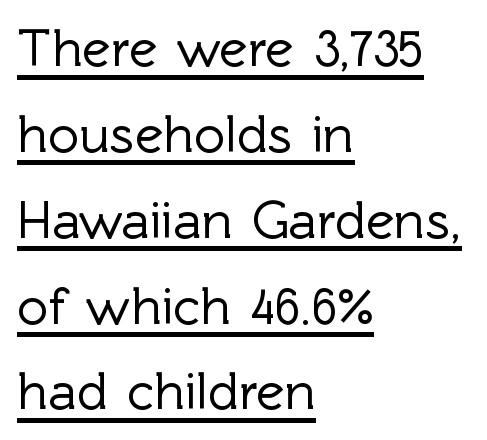
{"serif": "no", "italic": "no", "width": "normal", "x_height": "medium", "monospaced": "no", "underline": "yes", "align": "left", "line_spacing": "normal", "line_spacing_ratio": 1.59, "letter_spacing": "normal", "letter_spacing_em": 0.0, "glyph_px": 54}
